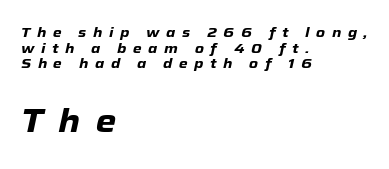
The image shows 33 px heavy type, italic (leaning right); set left-aligned, tight line spacing (1.12x), unusually wide letter spacing (+0.46 em), not underlined; the second (bottom) block is 2.36x larger; low stroke contrast and a medium x-height.
